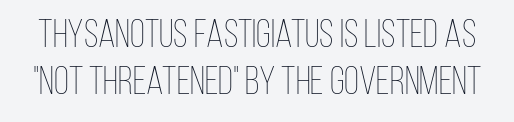
{"italic": "no", "bold": "no", "weight": "thin", "width": "condensed", "stroke_contrast": "low", "x_height": "large", "monospaced": "no", "underline": "no", "line_spacing_ratio": 1.21, "letter_spacing": "normal", "letter_spacing_em": 0.0, "glyph_px": 39}
